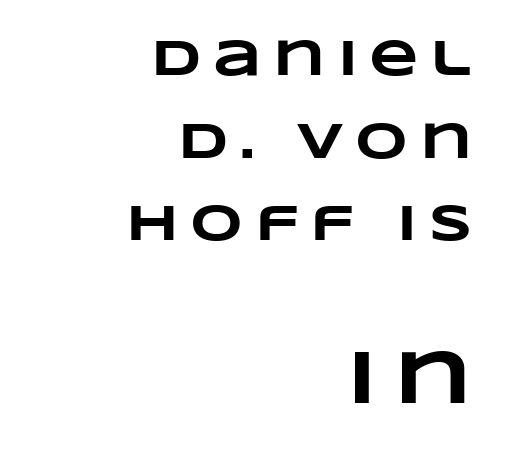
Normally led — the rows are evenly, conventionally spaced. Spacing verdict: proportional, widths tailored to each character. In terms of letterspacing, this is a distinctly airy, spread setting. The strip under each line holds only bare page. Visually, the bottom section dominates because its glyphs are scaled up.
